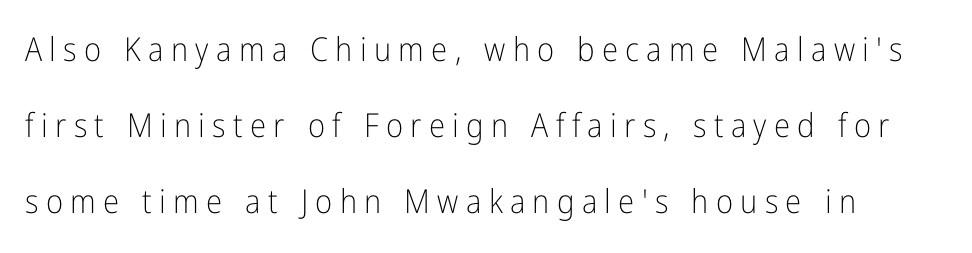
{"serif": "no", "italic": "no", "bold": "no", "weight": "light", "width": "condensed", "stroke_contrast": "low", "x_height": "medium", "monospaced": "no", "underline": "no", "line_spacing": "loose", "line_spacing_ratio": 2.3, "letter_spacing": "wide", "letter_spacing_em": 0.22, "glyph_px": 33}
